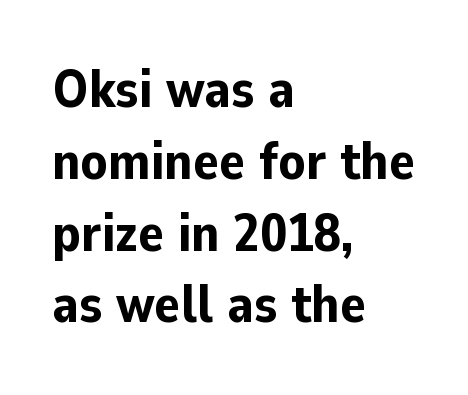
{"serif": "no", "italic": "no", "bold": "yes", "weight": "bold", "width": "normal", "stroke_contrast": "low", "x_height": "medium", "monospaced": "no", "underline": "no", "align": "left", "line_spacing": "normal", "line_spacing_ratio": 1.33, "letter_spacing": "normal", "letter_spacing_em": 0.0, "glyph_px": 54}
